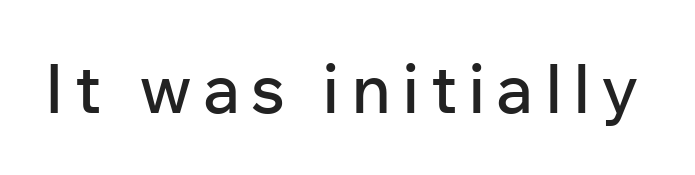
Q: Is the text italic (slanted)? A: No, it is upright.
Q: Is the typeface a serif or a sans-serif typeface? A: Sans-serif.
Q: Is the text underlined? A: No.
Q: Width (condensed, normal, or wide)? A: Normal.
Q: Stroke contrast? A: Low.
Q: x-height? A: Medium.
Q: Monospaced? A: No.
